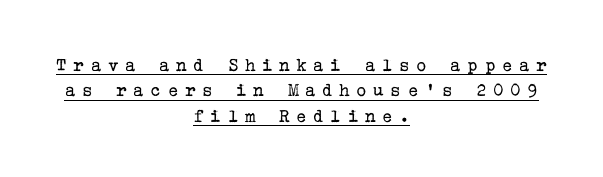
Q: Is the text bold? A: No.
Q: Is the text italic (slanted)? A: No, it is upright.
Q: Is the text underlined? A: Yes.
Q: How is the paragraph aligned? A: Centered.
Q: Is the spacing between letters normal or unusually wide? A: Unusually wide.
Q: Is the spacing between lines tight, normal or loose? A: Normal.
